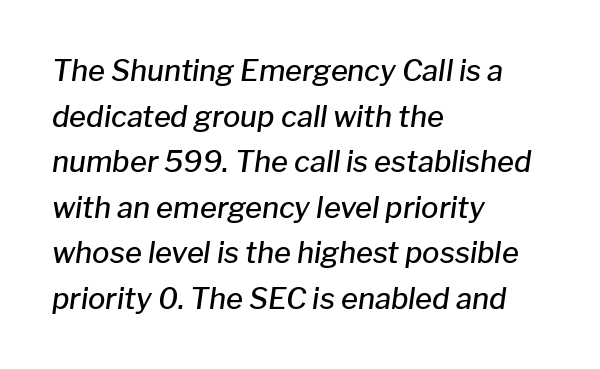
The image shows 29 px semibold type, italic (leaning right); set left-aligned, normal line spacing (1.57x), normal letter spacing, not underlined; low stroke contrast and a medium x-height.
